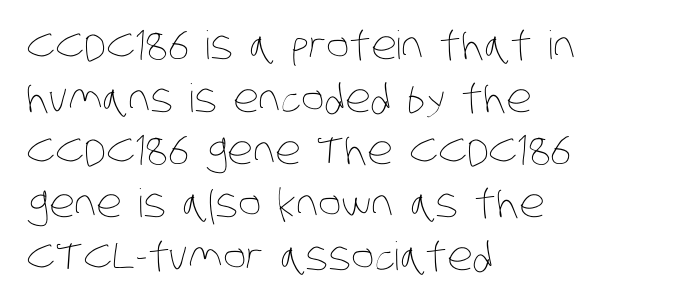
Think of a printed novel: that variable character pitch is what you see here. Weight: regular or lighter. The rendering anchors every line to the left-hand side. Tracking here is standard; glyphs follow each other at the usual distance. Beneath every word, the page is bare. Does the leading feel generous? No, just average.
